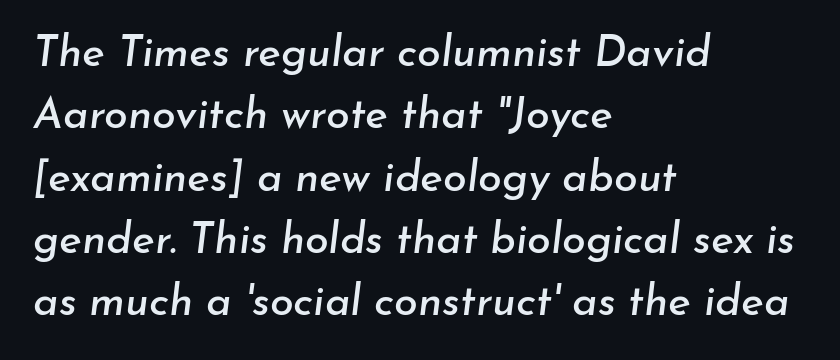
The image shows 43 px text type, italic (leaning right); set left-aligned, normal line spacing (1.45x), normal letter spacing, not underlined; low stroke contrast and a small x-height.
